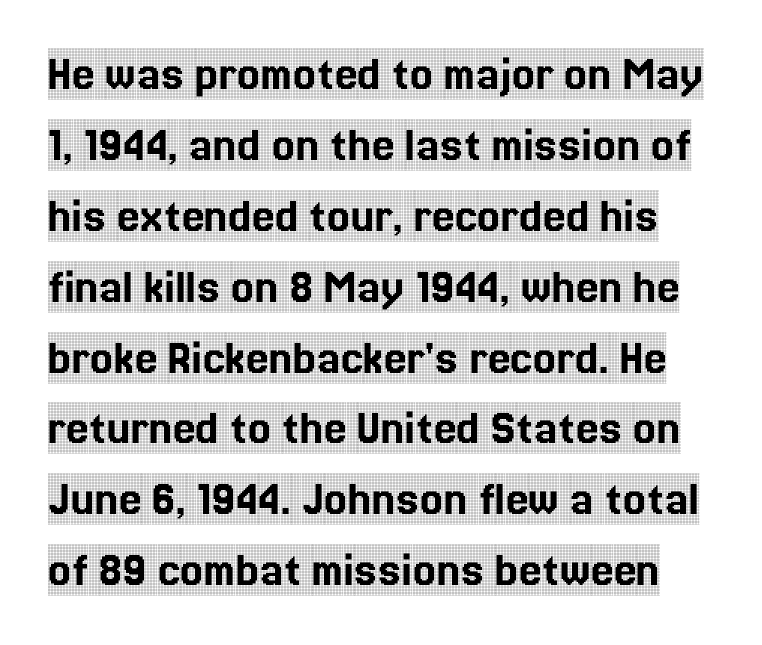
Think of a printed novel: that variable character pitch is what you see here. Plain, unruled lines of type. Upright lettering throughout. This sample uses plain, unmodified letter spacing. Students, observe: this is what conventionally led text looks like.
